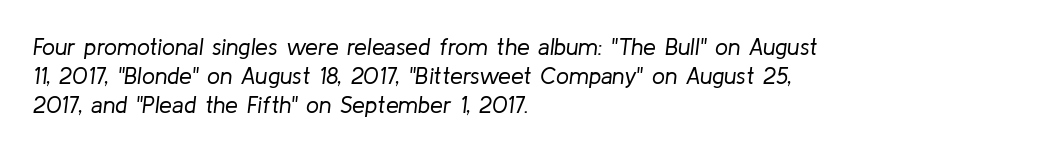
The image shows 23 px text type, italic (leaning right); set left-aligned, normal line spacing (1.27x), normal letter spacing, not underlined.
